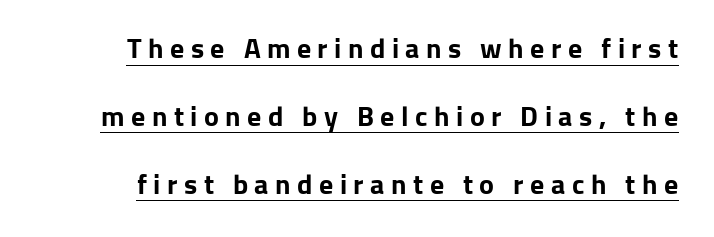
Q: Is the text bold? A: Yes.
Q: Is the text italic (slanted)? A: No, it is upright.
Q: Is the typeface a serif or a sans-serif typeface? A: Sans-serif.
Q: Is the text underlined? A: Yes.
Q: Is the spacing between letters normal or unusually wide? A: Unusually wide.
Q: Is the spacing between lines tight, normal or loose? A: Loose.
Q: Width (condensed, normal, or wide)? A: Normal.
Q: Stroke contrast? A: Low.
Q: x-height? A: Medium.
Q: Monospaced? A: No.
